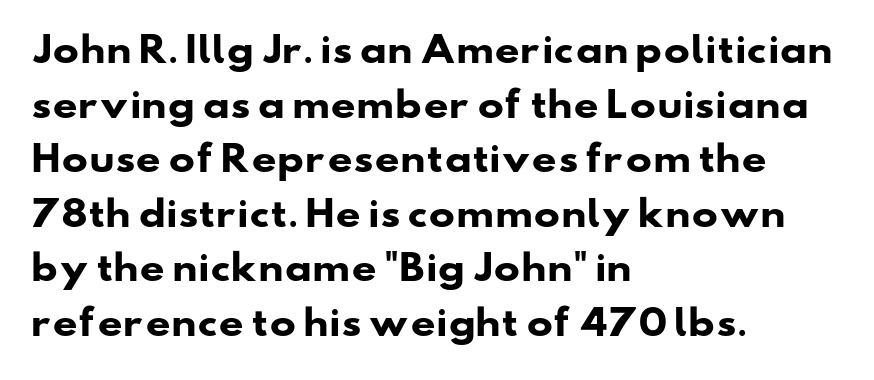
Q: Is the text bold? A: Yes.
Q: Is the typeface a serif or a sans-serif typeface? A: Sans-serif.
Q: Is the text underlined? A: No.
Q: How is the paragraph aligned? A: Left-aligned.
Q: Is the spacing between letters normal or unusually wide? A: Normal.
Q: Is the spacing between lines tight, normal or loose? A: Normal.
Q: Width (condensed, normal, or wide)? A: Wide.
Q: Stroke contrast? A: Low.
Q: x-height? A: Small.
Q: Monospaced? A: No.
